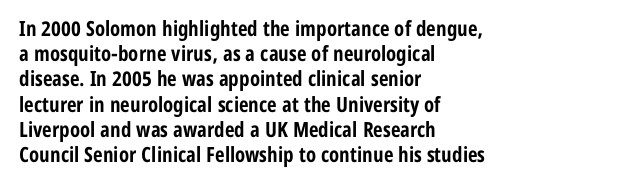
Q: Is the text bold? A: Yes.
Q: Is the text italic (slanted)? A: No, it is upright.
Q: Is the text underlined? A: No.
Q: How is the paragraph aligned? A: Left-aligned.
Q: Is the spacing between letters normal or unusually wide? A: Normal.
